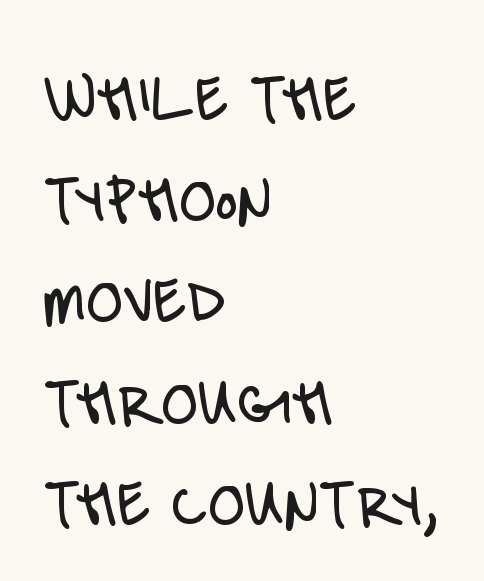
{"serif": "no", "italic": "no", "bold": "no", "weight": "light", "width": "condensed", "stroke_contrast": "low", "x_height": "large", "monospaced": "no", "underline": "no", "align": "left", "line_spacing": "normal", "line_spacing_ratio": 1.35, "letter_spacing": "normal", "letter_spacing_em": 0.0, "glyph_px": 75}
